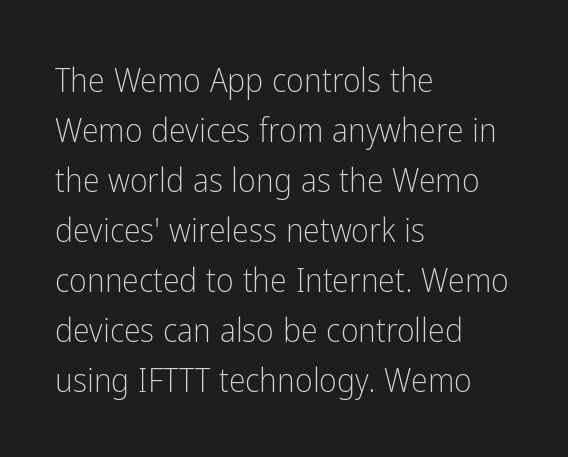
Q: Is the text bold? A: No.
Q: Is the text italic (slanted)? A: No, it is upright.
Q: Is the typeface a serif or a sans-serif typeface? A: Sans-serif.
Q: Is the text underlined? A: No.
Q: How is the paragraph aligned? A: Left-aligned.
Q: Is the spacing between letters normal or unusually wide? A: Normal.
Q: Is the spacing between lines tight, normal or loose? A: Normal.
Q: Width (condensed, normal, or wide)? A: Condensed.
Q: Stroke contrast? A: Low.
Q: x-height? A: Medium.
Q: Monospaced? A: No.
